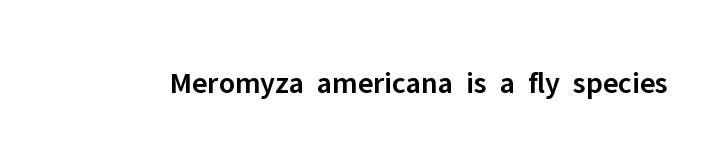
The image shows 31 px semibold sans-serif type, upright; set normal letter spacing, not underlined; low stroke contrast and a medium x-height.
